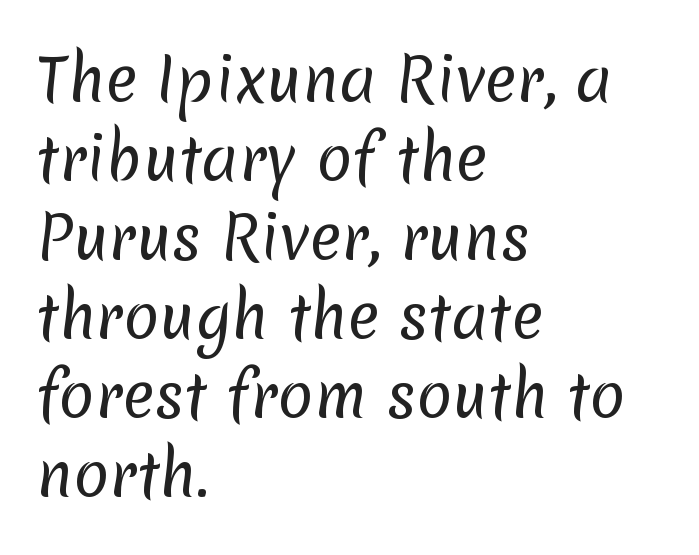
The strokes are not fattened; the text isn't bold. Glance below the letters and you will spot only blank space. Look at the tracking — it's just the regular setting, nothing added. Think of a printed novel: that variable character pitch is what you see here.
